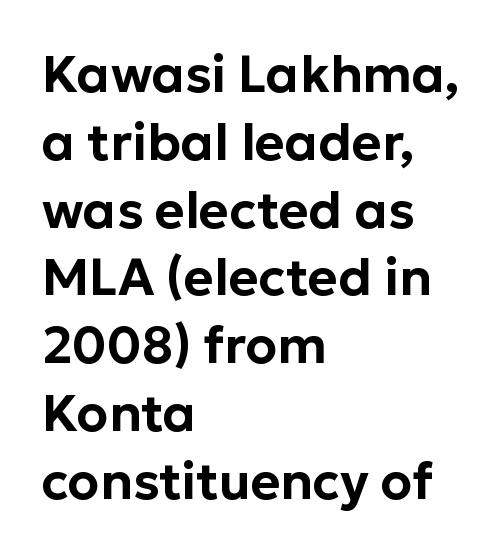
{"serif": "no", "italic": "no", "width": "normal", "stroke_contrast": "low", "x_height": "medium", "monospaced": "no", "underline": "no", "align": "left", "line_spacing": "normal", "line_spacing_ratio": 1.33, "letter_spacing": "normal", "letter_spacing_em": 0.0, "glyph_px": 51}
